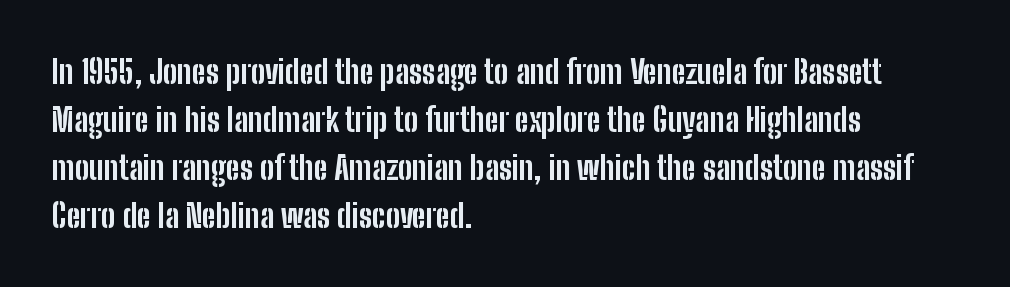
The image shows 32 px bold, condensed sans-serif type, upright; set left-aligned, normal line spacing (1.5x), normal letter spacing, not underlined; low stroke contrast and a medium x-height.
